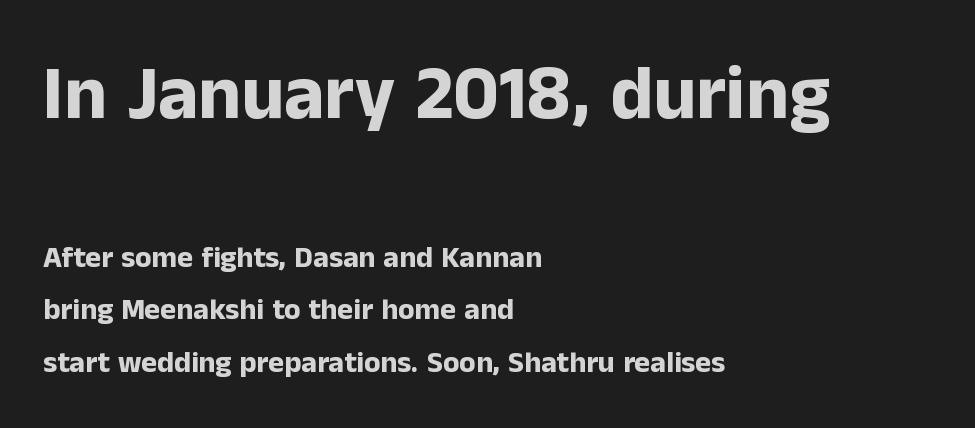
{"serif": "no", "italic": "no", "bold": "yes", "weight": "bold", "width": "normal", "stroke_contrast": "low", "x_height": "medium", "monospaced": "no", "underline": "no", "align": "left", "line_spacing_ratio": 1.75, "letter_spacing": "normal", "letter_spacing_em": 0.0, "larger_block": "first", "size_ratio": 2.53, "glyph_px": 76}
